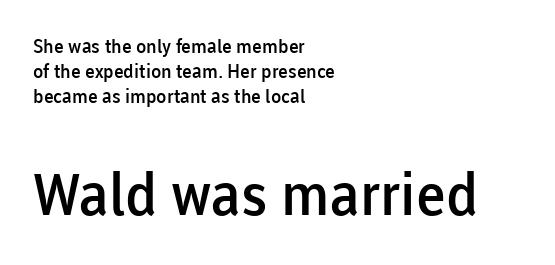
{"serif": "no", "italic": "no", "bold": "semi", "weight": "semibold", "width": "normal", "stroke_contrast": "low", "x_height": "medium", "monospaced": "no", "underline": "no", "align": "left", "line_spacing": "normal", "line_spacing_ratio": 1.31, "letter_spacing": "normal", "letter_spacing_em": 0.0, "larger_block": "second", "size_ratio": 3.05, "glyph_px": 58}
